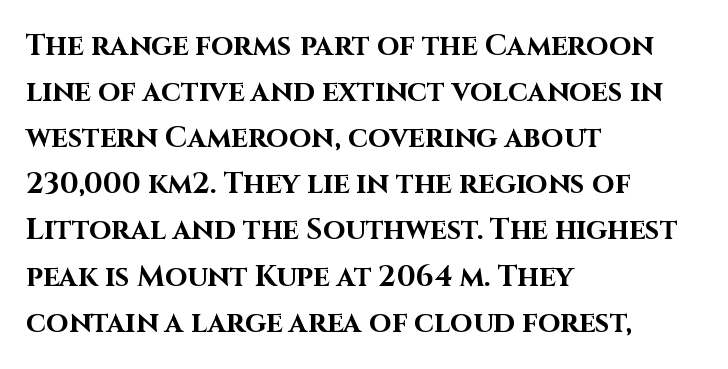
Strokes here are thick enough to call this a true bold. Is there any slant? The stems are plumb. Is this a fixed-width face? No — the glyphs have proportional, varying widths. The typeface chosen for these lines omits serifs.
